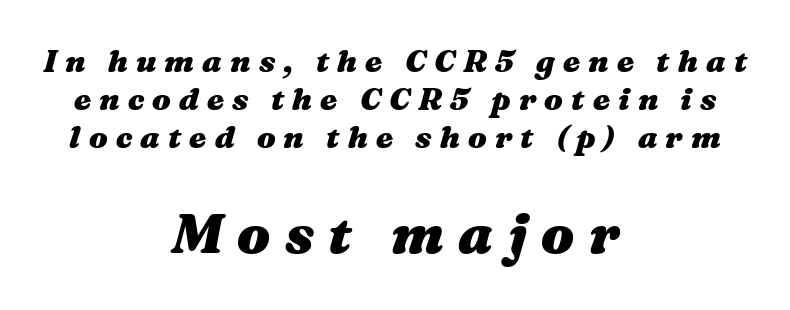
Spacing verdict: proportional, widths tailored to each character. Letter spacing: wide. Reading top to bottom, the characters get bigger at the block break. The setting favours the middle, as headings and verse often do.
